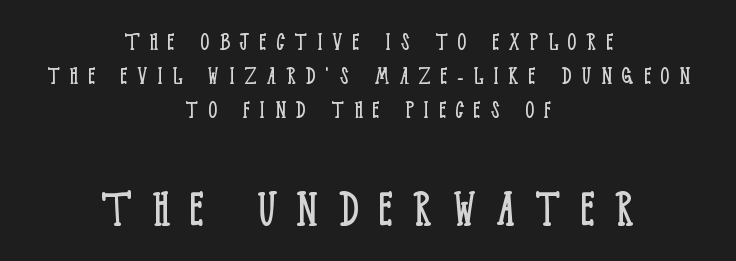
When letters stand straight like this, we call the style roman or upright. A centered setting, common on invitations and titles, is used for this passage. Bold? No — there's no thickening of the strokes. The passage shown has open, widely tracked lettering throughout. The rendering enlarges the type as you move from the upper chunk to the lower. Spacing verdict: proportional, widths tailored to each character.
